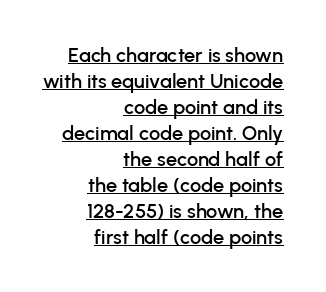
Designer's note — italics off, roman on. Short note: letters normally spaced. Does a line run under the words? Yes, clearly. The paragraph has a hard right edge and a soft left edge. Each new line begins a customary step beneath the previous one.
